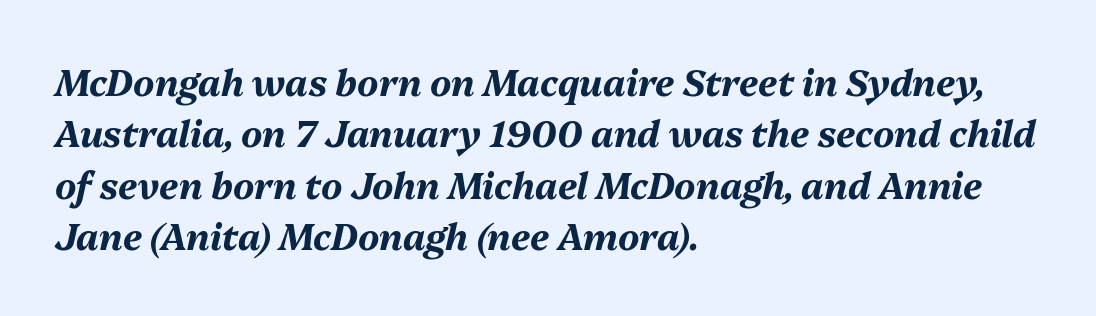
Compared with typical paragraphs, the rows here are spaced about the same. These lines carry a lot of weight — the face is fully bold. The letters sit at their default tracking, neither squeezed nor spread. You could not count columns in this text — the font is proportionally spaced. Is the block centered? No — it sits flush against the left margin. Bare-footed words on every line.
